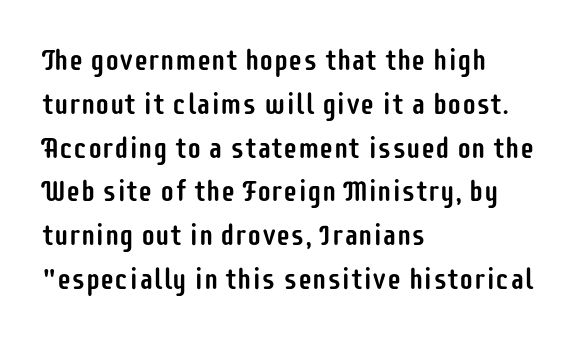
{"serif": "no", "italic": "no", "width": "condensed", "stroke_contrast": "low", "x_height": "large", "monospaced": "no", "underline": "no", "align": "left", "line_spacing": "normal", "line_spacing_ratio": 1.51, "letter_spacing": "normal", "letter_spacing_em": 0.0, "glyph_px": 29}
